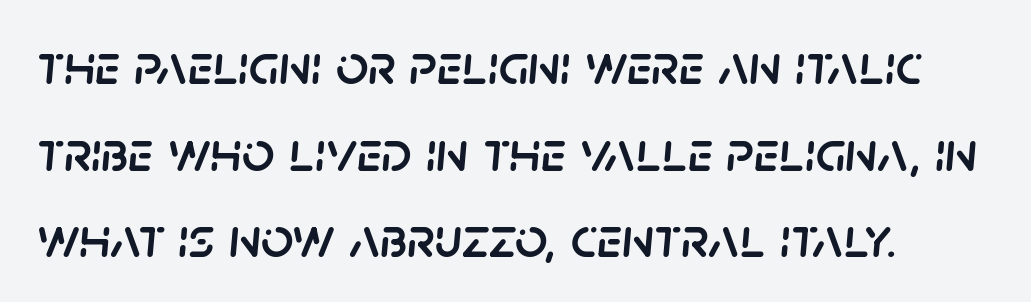
Here the designer chose a conventional face with non-uniform glyph widths. Honestly, the letter spacing is just normal — you wouldn't notice it. The baseline area is clear. The letters are slanted; this is an italic face.
